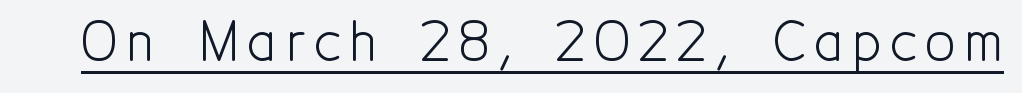
The image shows 54 px light, condensed sans-serif type, upright; set underlined; a medium x-height.
